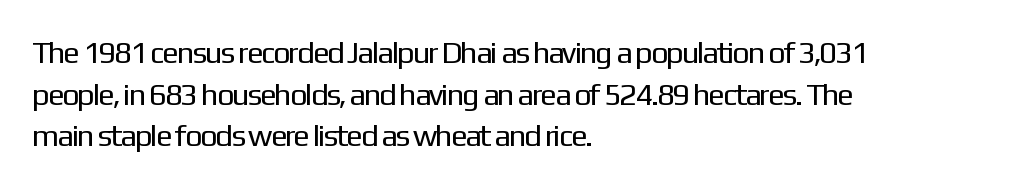
Q: Is the text bold? A: No.
Q: Is the text italic (slanted)? A: No, it is upright.
Q: Is the typeface a serif or a sans-serif typeface? A: Sans-serif.
Q: Is the text underlined? A: No.
Q: How is the paragraph aligned? A: Left-aligned.
Q: Is the spacing between letters normal or unusually wide? A: Normal.
Q: Is the spacing between lines tight, normal or loose? A: Normal.
Q: Width (condensed, normal, or wide)? A: Normal.
Q: Stroke contrast? A: Low.
Q: x-height? A: Medium.
Q: Monospaced? A: No.
